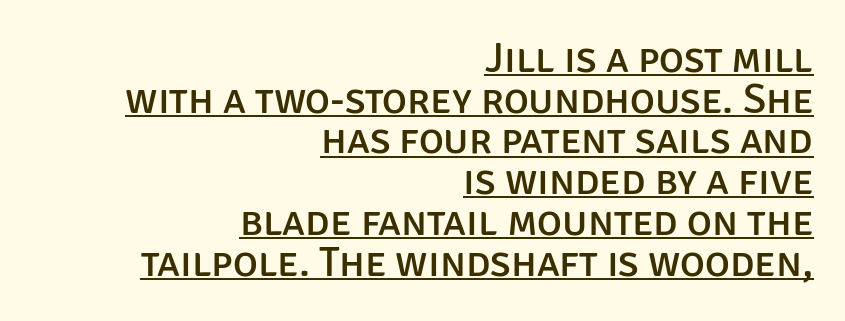
The image shows 42 px sans-serif type, upright; set right-aligned, tight line spacing (0.97x), normal letter spacing, underlined; low stroke contrast and a large x-height.
